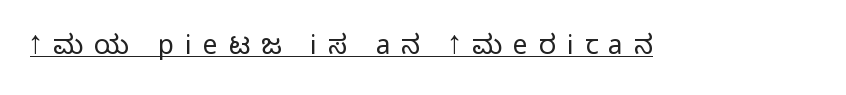
The rendered words wear a rule along their underside. The weight tops out at a normal text grade. The letters stand upright; this is a roman face. Display-style spreading of the glyphs; the letterfit is very open.
